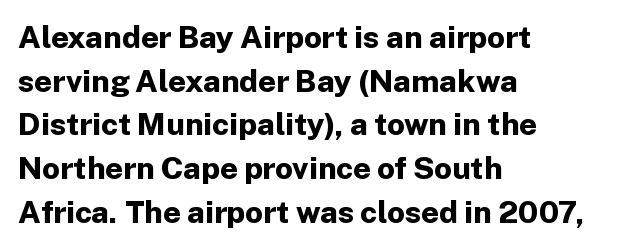
Q: Is the text bold? A: Yes.
Q: Is the text italic (slanted)? A: No, it is upright.
Q: Is the typeface a serif or a sans-serif typeface? A: Sans-serif.
Q: Is the text underlined? A: No.
Q: How is the paragraph aligned? A: Left-aligned.
Q: Is the spacing between letters normal or unusually wide? A: Normal.
Q: Is the spacing between lines tight, normal or loose? A: Normal.
Q: Width (condensed, normal, or wide)? A: Normal.
Q: Stroke contrast? A: Low.
Q: x-height? A: Medium.
Q: Monospaced? A: No.
